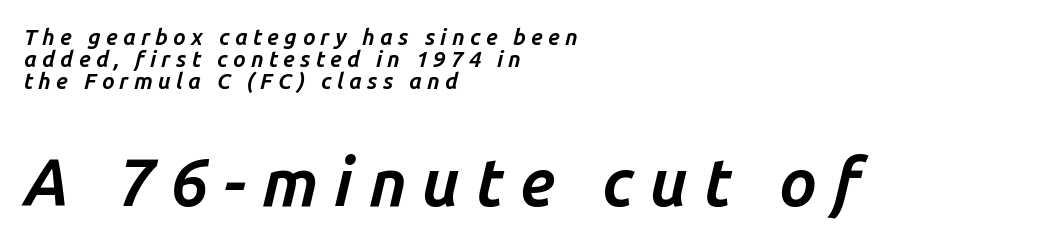
{"italic": "yes", "lean": "right", "slant_degrees": 14, "bold": "yes", "weight": "bold", "width": "normal", "stroke_contrast": "low", "x_height": "medium", "monospaced": "no", "underline": "no", "align": "left", "line_spacing": "tight", "line_spacing_ratio": 1.01, "letter_spacing": "wide", "letter_spacing_em": 0.24, "larger_block": "second", "size_ratio": 3.0, "glyph_px": 66}
